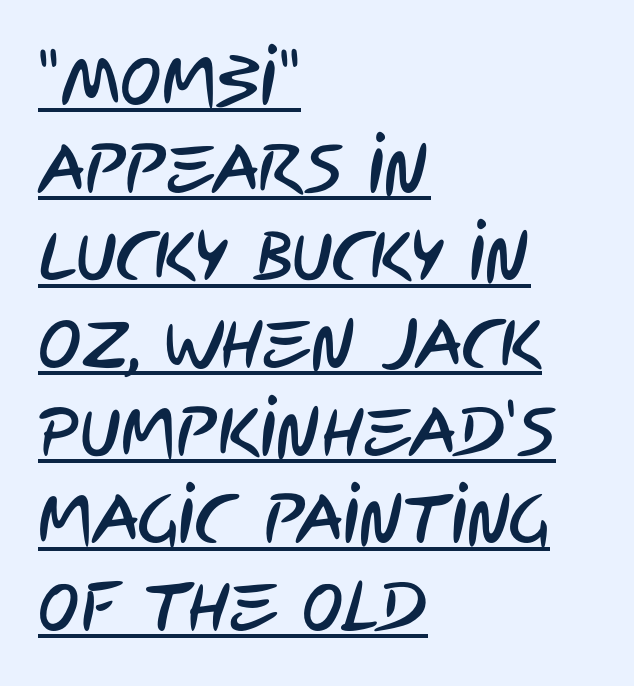
Q: Is the typeface a serif or a sans-serif typeface? A: Sans-serif.
Q: Is the text underlined? A: Yes.
Q: How is the paragraph aligned? A: Left-aligned.
Q: Is the spacing between letters normal or unusually wide? A: Normal.
Q: Is the spacing between lines tight, normal or loose? A: Normal.
Q: Width (condensed, normal, or wide)? A: Condensed.
Q: Stroke contrast? A: Low.
Q: x-height? A: Large.
Q: Monospaced? A: No.
